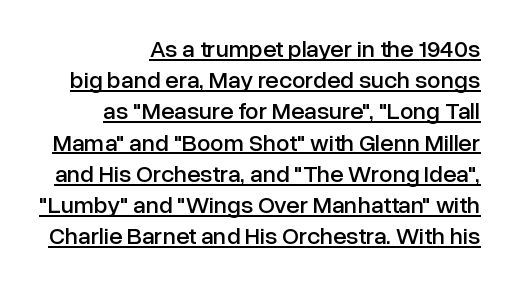
The image shows 24 px text type, upright; set right-aligned, normal line spacing (1.3x), normal letter spacing, underlined.
